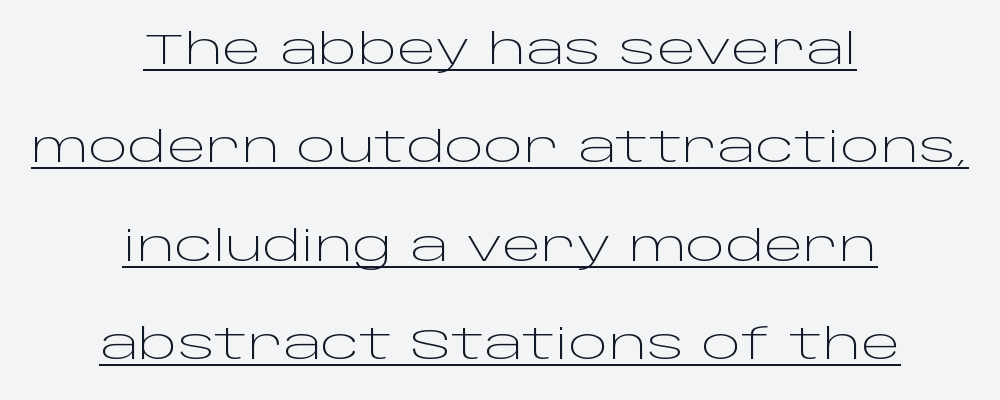
Observe the absence of serifs on each vertical stroke in this sample. The lettering is marked with a stroke running underneath it. Ascenders rise straight up at ninety degrees. The letterforms sit shoulder to shoulder at normal distance.
